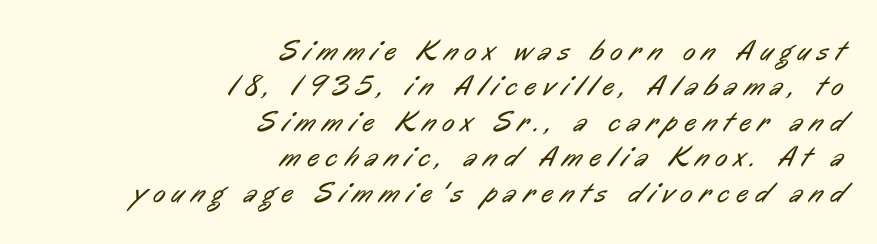
The image shows 29 px regular-weight, condensed sans-serif type; set right-aligned, line spacing 1.22x, unusually wide letter spacing (+0.25 em), not underlined; low stroke contrast and a medium x-height.
